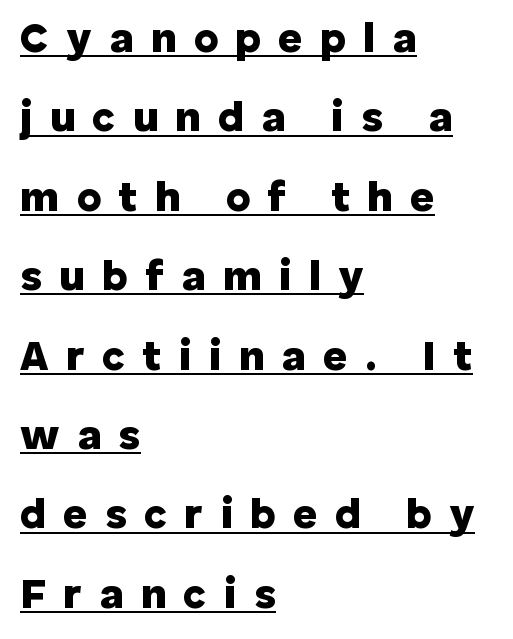
The image shows 42 px heavy sans-serif type, upright; set left-aligned, line spacing 1.89x, unusually wide letter spacing (+0.41 em), underlined; low stroke contrast and a medium x-height.
